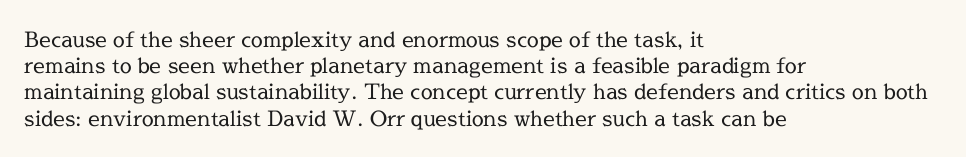
Q: Is the text bold? A: No.
Q: Is the text italic (slanted)? A: No, it is upright.
Q: Is the text underlined? A: No.
Q: How is the paragraph aligned? A: Left-aligned.
Q: Is the spacing between letters normal or unusually wide? A: Normal.
Q: Is the spacing between lines tight, normal or loose? A: Normal.
